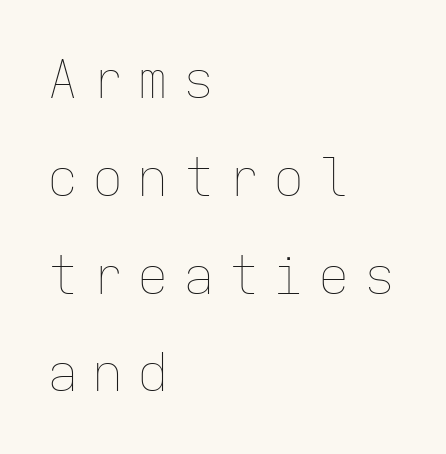
Anything drawn beneath the words? Only blank space. Compared with a centered layout, this one pins lines to the left instead. Fixed-width glyphs throughout — classic coding-font behaviour. Someone cranked the tracking dial way up on this one. No letter is thick-stroked: the sample isn't bold.
